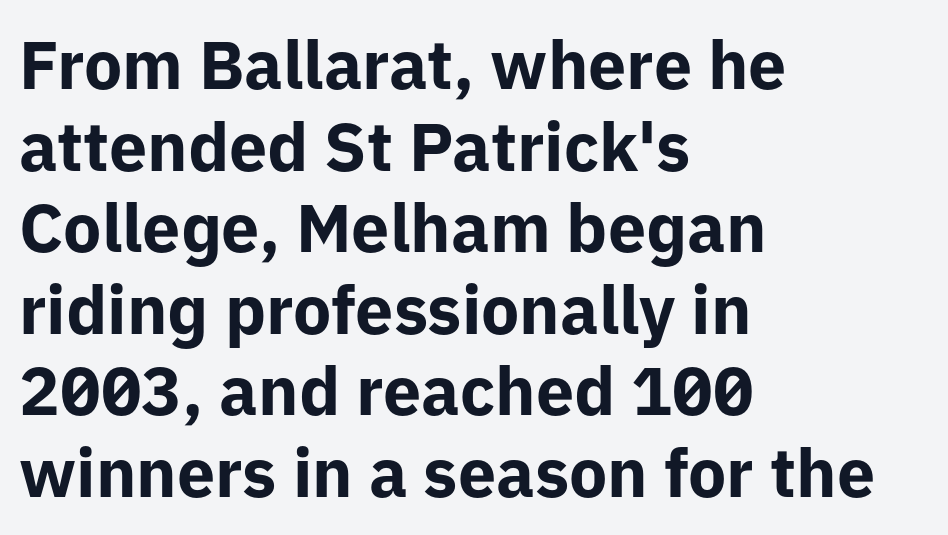
Q: Is the text bold? A: Yes.
Q: Is the text italic (slanted)? A: No, it is upright.
Q: Is the typeface a serif or a sans-serif typeface? A: Sans-serif.
Q: Is the text underlined? A: No.
Q: How is the paragraph aligned? A: Left-aligned.
Q: Is the spacing between letters normal or unusually wide? A: Normal.
Q: Width (condensed, normal, or wide)? A: Normal.
Q: Stroke contrast? A: Low.
Q: x-height? A: Medium.
Q: Monospaced? A: No.
